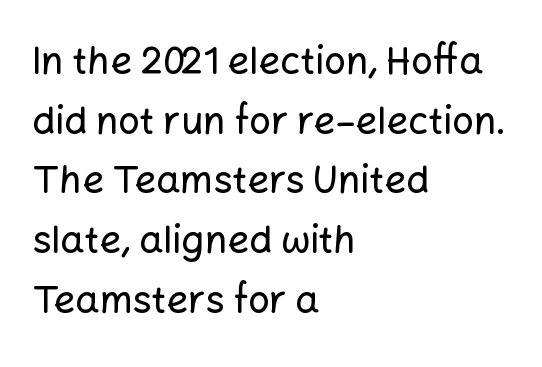
{"serif": "no", "italic": "no", "width": "normal", "stroke_contrast": "low", "x_height": "medium", "monospaced": "no", "underline": "no", "align": "left", "line_spacing": "normal", "line_spacing_ratio": 1.57, "letter_spacing": "normal", "letter_spacing_em": 0.0, "glyph_px": 38}
